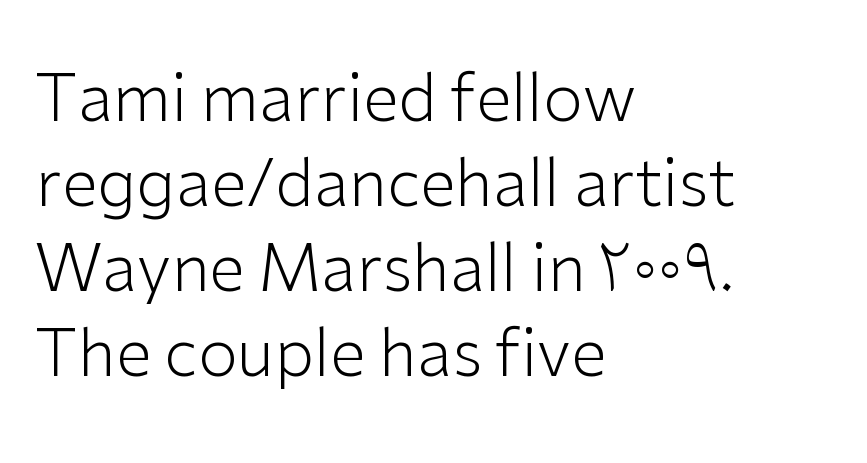
Does the copy run flush right? No — it runs flush left. Nope, no serifs anywhere on these letters. Successive baselines arrive at the customary interval. Characters follow at the spacing the type designer built in. This is the regular roman posture of the typeface.
